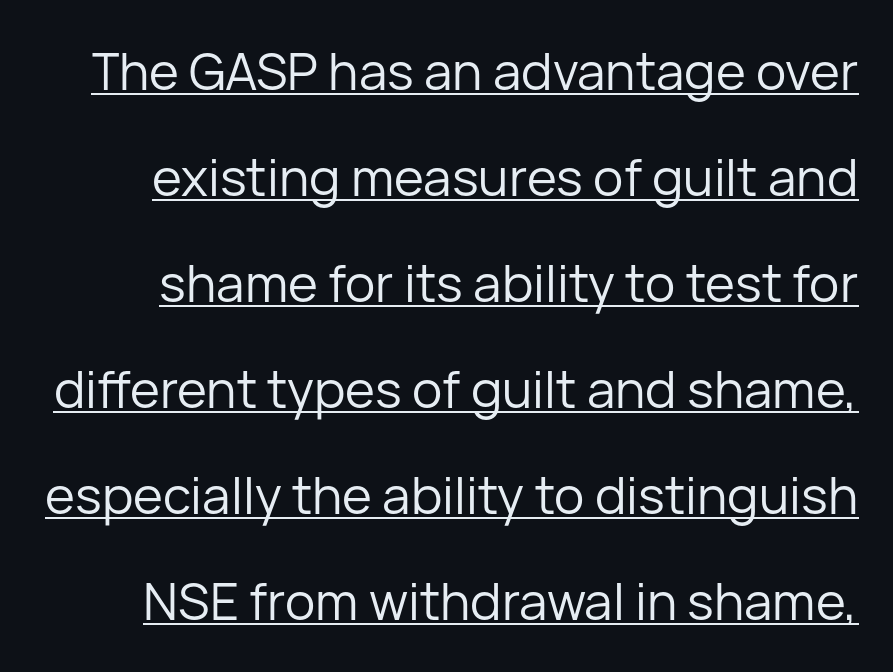
Varying glyph widths throughout — classic text-font behaviour. Caption: lettering with a line underneath. Does the leading feel generous? Absolutely, it's lavish. The letters stand straight up with perfectly vertical stems.
